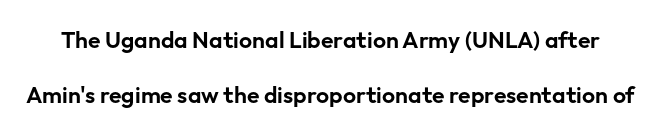
Just letters on the line, the space beneath them empty. Default kerning and tracking; the words read as compact shapes. Airy leading. Do the letters lean? They stand straight.
